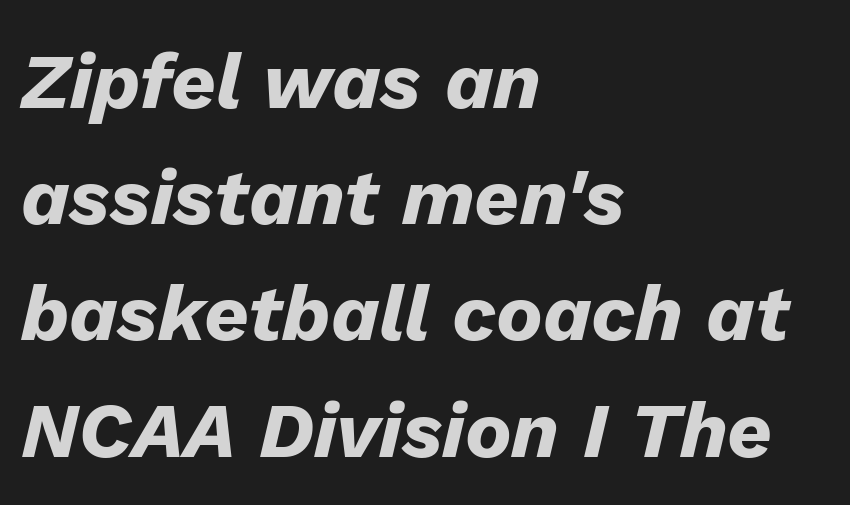
{"italic": "yes", "lean": "right", "slant_degrees": 13, "bold": "yes", "weight": "heavy", "width": "normal", "stroke_contrast": "low", "x_height": "medium", "monospaced": "no", "underline": "no", "align": "left", "line_spacing": "normal", "line_spacing_ratio": 1.49, "letter_spacing": "normal", "letter_spacing_em": 0.0, "glyph_px": 78}
